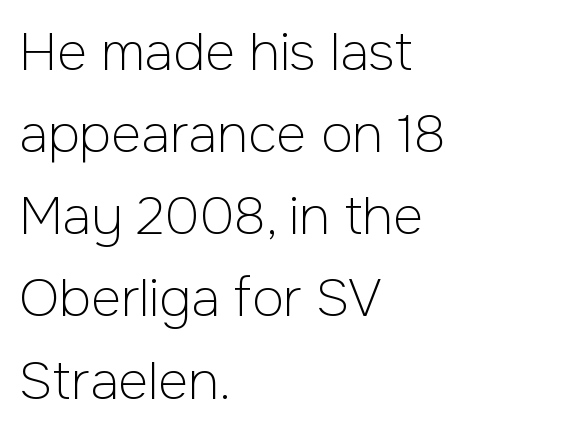
Q: Is the text bold? A: No.
Q: Is the text italic (slanted)? A: No, it is upright.
Q: Is the typeface a serif or a sans-serif typeface? A: Sans-serif.
Q: Is the text underlined? A: No.
Q: How is the paragraph aligned? A: Left-aligned.
Q: Is the spacing between letters normal or unusually wide? A: Normal.
Q: Is the spacing between lines tight, normal or loose? A: Normal.
Q: Width (condensed, normal, or wide)? A: Normal.
Q: Stroke contrast? A: Low.
Q: x-height? A: Medium.
Q: Monospaced? A: No.
